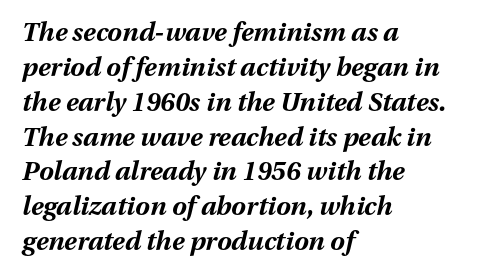
The image shows 26 px bold type, italic (leaning right); set left-aligned, normal line spacing (1.34x), normal letter spacing, not underlined.
